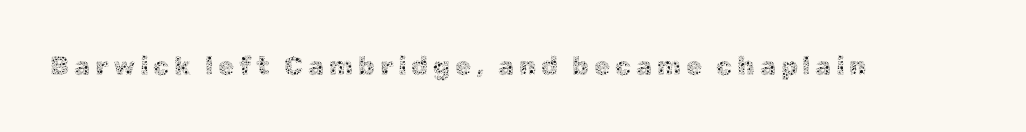
The image shows 26 px text type, upright; set not underlined.
